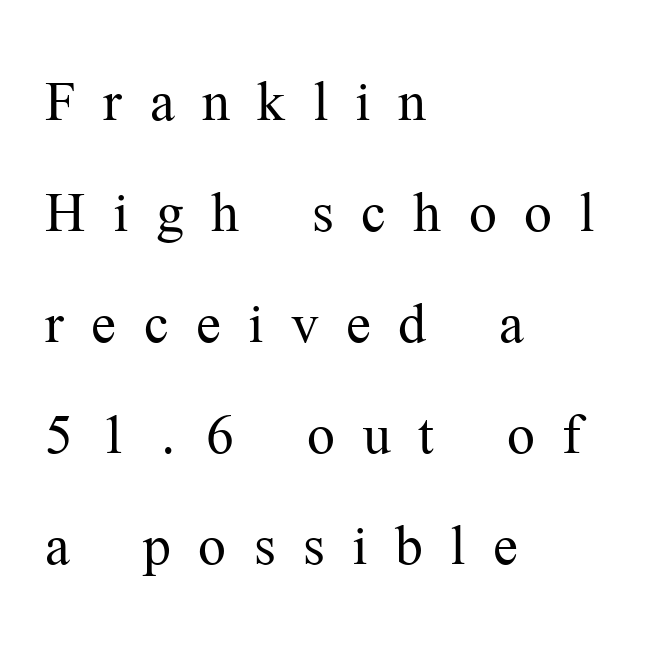
The image shows 74 px light serif type, upright; set left-aligned, normal line spacing (1.5x), unusually wide letter spacing (+0.37 em), not underlined; medium stroke contrast and a medium x-height.
